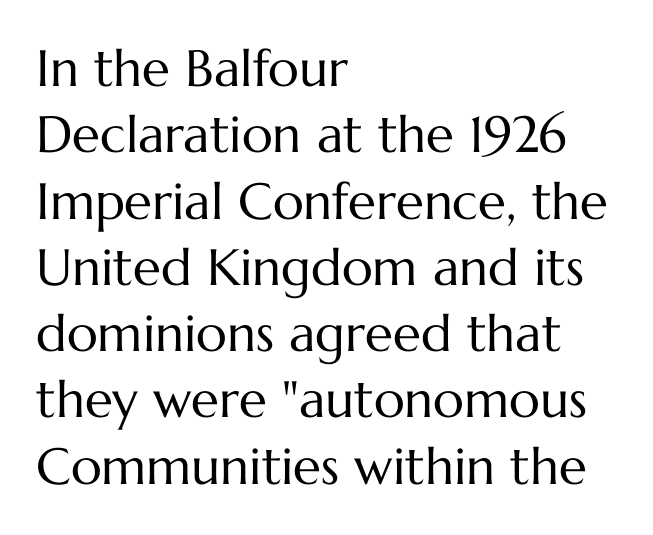
Line spacing here is normal. Underlining? Definitely not there. The passage shown is typed in a proportional face where columns would drift. The weight would be labelled regular, book, light, or lighter still. The line texture is even and compact thanks to regular tracking.
